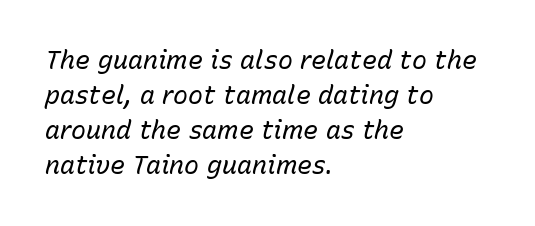
Typeset ragged right — the left edge is the straight one. Interline gaps are of average width in this sample. The baseline area is clear. The passage shown leans; its letterforms are oblique.
